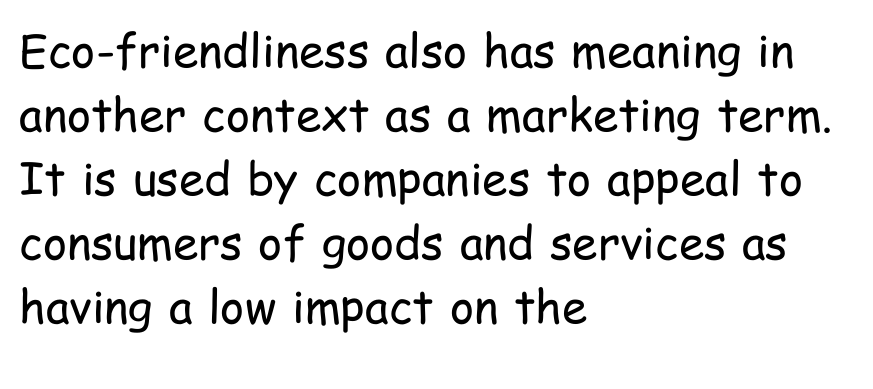
The image shows 46 px regular-weight, condensed sans-serif type, upright; set left-aligned, normal line spacing (1.39x), normal letter spacing, not underlined; low stroke contrast and a medium x-height.
